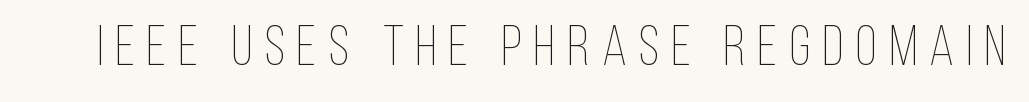
Q: Is the text bold? A: No.
Q: Is the text italic (slanted)? A: No, it is upright.
Q: Is the text underlined? A: No.
Q: Is the spacing between letters normal or unusually wide? A: Unusually wide.
Q: Width (condensed, normal, or wide)? A: Condensed.
Q: Stroke contrast? A: Low.
Q: x-height? A: Large.
Q: Monospaced? A: No.
